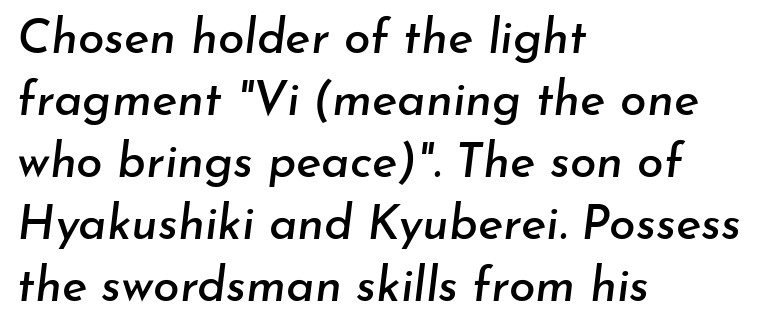
{"italic": "yes", "lean": "right", "slant_degrees": 7, "width": "normal", "stroke_contrast": "low", "x_height": "small", "monospaced": "no", "underline": "no", "align": "left", "line_spacing": "normal", "line_spacing_ratio": 1.29, "letter_spacing": "normal", "letter_spacing_em": 0.0, "glyph_px": 48}
